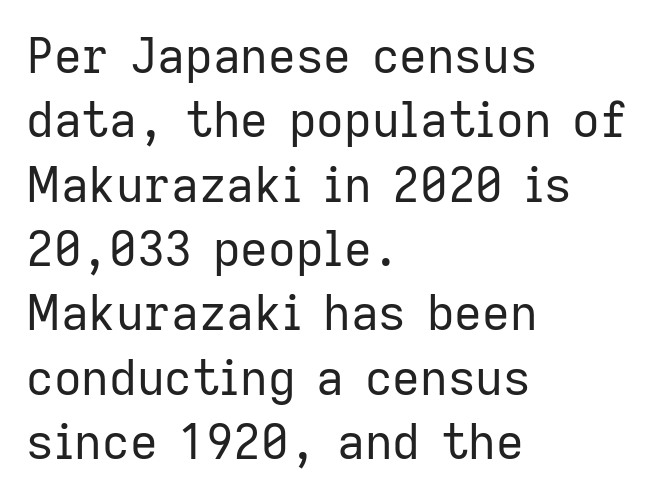
{"serif": "no", "italic": "no", "bold": "no", "weight": "regular", "width": "normal", "stroke_contrast": "low", "x_height": "medium", "monospaced": "no", "underline": "no", "align": "left", "line_spacing": "normal", "line_spacing_ratio": 1.34, "letter_spacing": "normal", "letter_spacing_em": 0.0, "glyph_px": 48}
